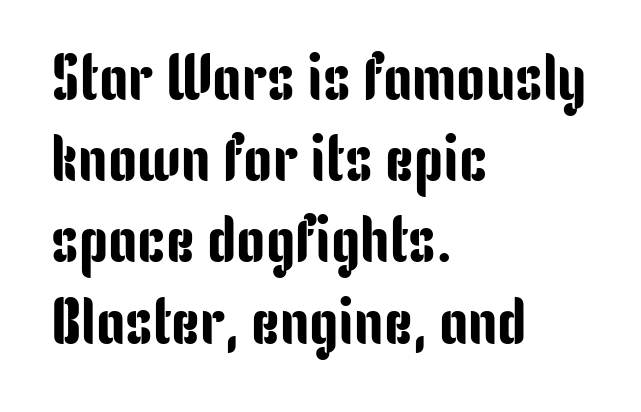
{"serif": "no", "italic": "no", "width": "condensed", "stroke_contrast": "low", "x_height": "medium", "monospaced": "no", "underline": "no", "align": "left", "line_spacing": "normal", "line_spacing_ratio": 1.25, "letter_spacing": "normal", "letter_spacing_em": 0.0, "glyph_px": 65}
